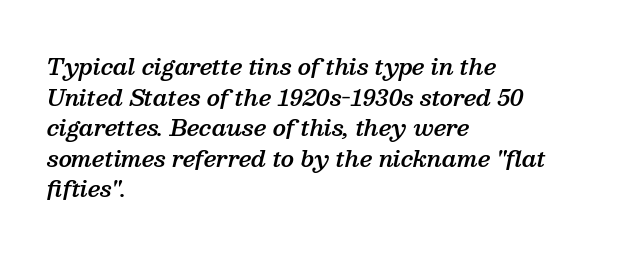
{"italic": "yes", "lean": "right", "slant_degrees": 13, "bold": "semi", "underline": "no", "align": "left", "line_spacing": "normal", "line_spacing_ratio": 1.39, "letter_spacing": "normal", "letter_spacing_em": 0.0, "glyph_px": 22}
